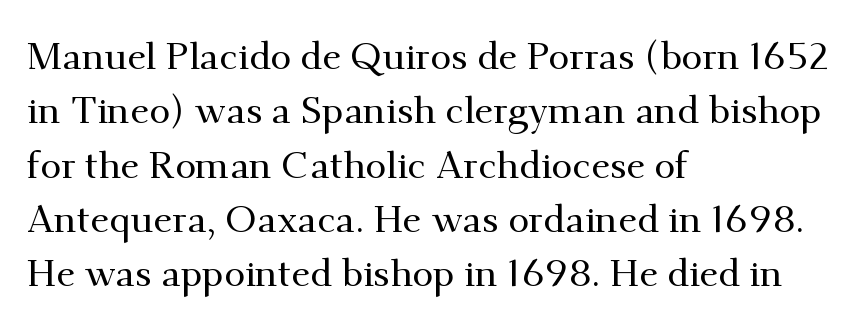
{"serif": "yes", "italic": "no", "width": "normal", "stroke_contrast": "medium", "x_height": "small", "monospaced": "no", "underline": "no", "align": "left", "line_spacing": "normal", "line_spacing_ratio": 1.43, "letter_spacing": "normal", "letter_spacing_em": 0.0, "glyph_px": 38}
